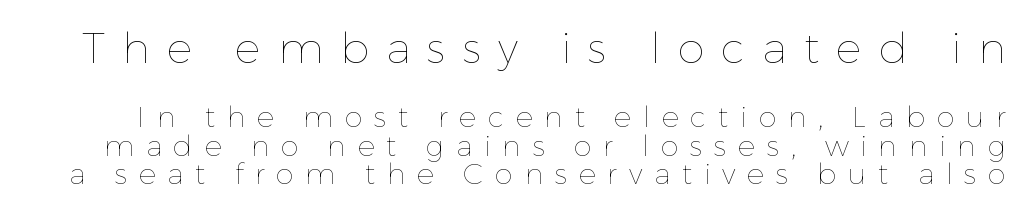
The image shows 43 px thin type, upright; set tight line spacing (0.99x), unusually wide letter spacing (+0.4 em), not underlined; the first (top) block is 1.48x larger; low stroke contrast and a medium x-height.
